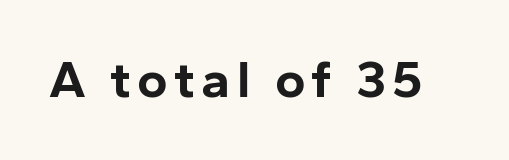
The image shows 52 px bold sans-serif type, upright; set not underlined; low stroke contrast and a medium x-height.
